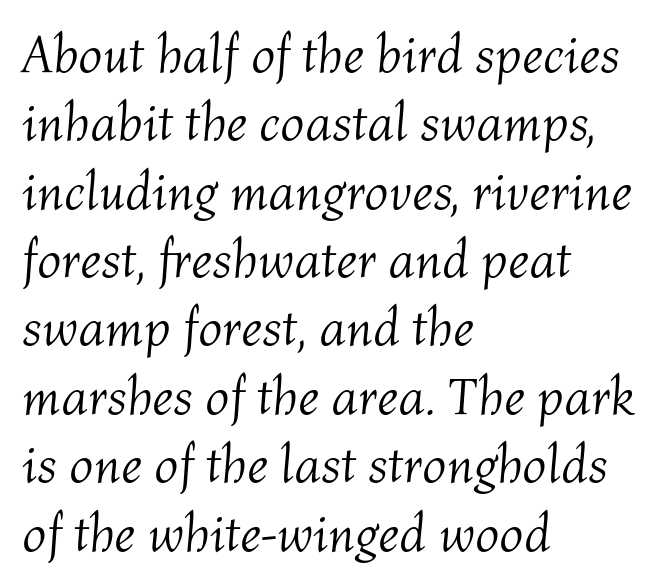
The image shows 53 px light type, italic (leaning right); set left-aligned, normal line spacing (1.29x), normal letter spacing, not underlined; medium stroke contrast and a medium x-height.
